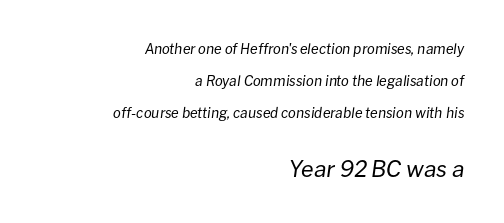
Where is the straight margin? On the right. Is this a heavy cut? Hardly; it is regular or lighter. Just letters on the line, the space beneath them empty. The more generous point size was reserved for the lower chunk.
